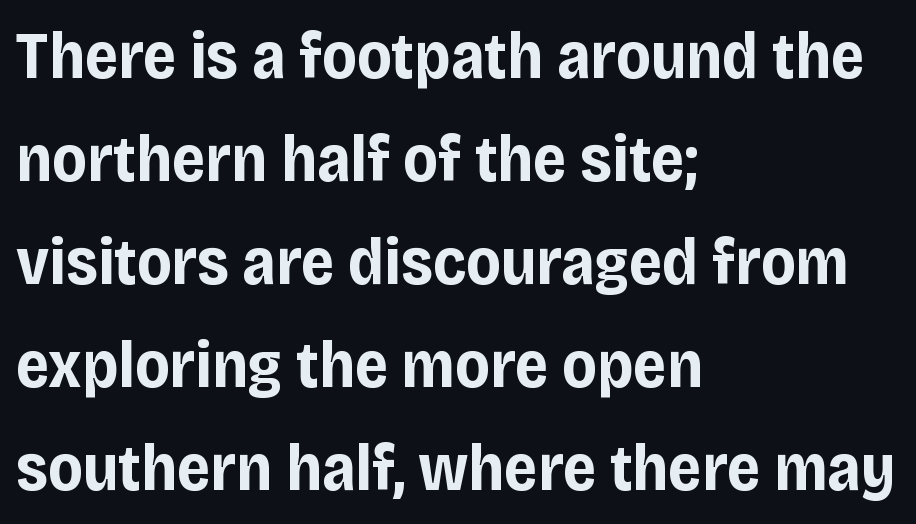
Strong, thick strokes mark this as bold type. These lines are composed in type without serifs. The block of text has a typical density, with ordinary space between rows. Just letters on the line, the space beneath them empty. Character widths vary here, with narrow letters taking less room than wide ones. When letters stand straight like this, we call the style roman or upright.
